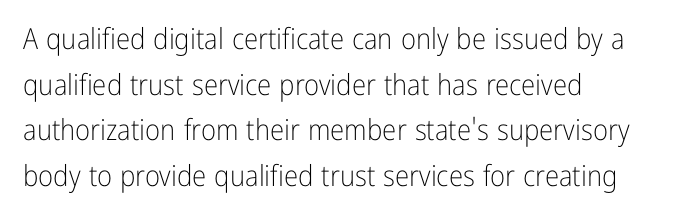
{"serif": "no", "italic": "no", "bold": "no", "weight": "light", "width": "condensed", "stroke_contrast": "low", "x_height": "medium", "monospaced": "no", "underline": "no", "align": "left", "line_spacing": "normal", "line_spacing_ratio": 1.57, "letter_spacing": "normal", "letter_spacing_em": 0.0, "glyph_px": 29}
